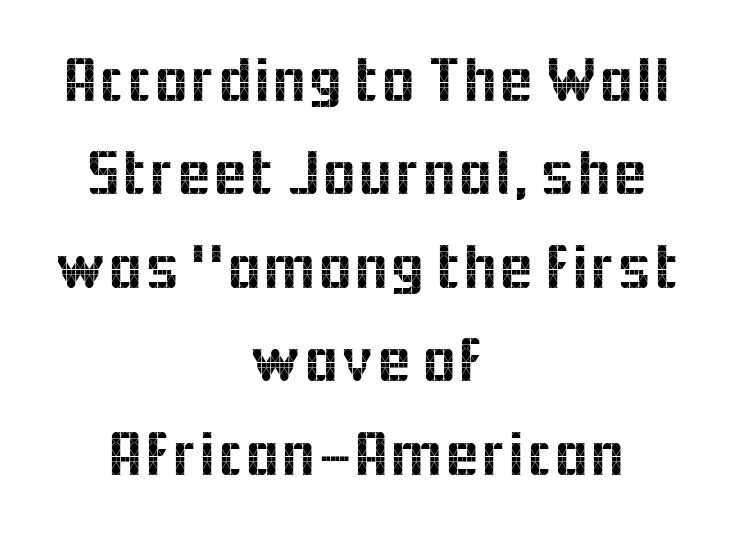
The image shows 64 px sans-serif type, upright; set centered, normal line spacing (1.46x), normal letter spacing, not underlined; a medium x-height.
